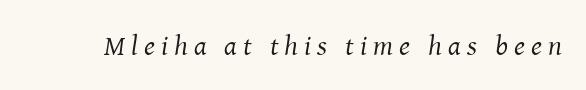
The image shows 28 px regular-weight serif type, italic (leaning right); set unusually wide letter spacing (+0.22 em), not underlined; medium stroke contrast and a medium x-height.
